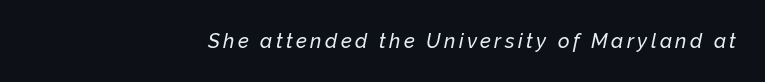
{"italic": "yes", "lean": "right", "slant_degrees": 12, "underline": "no", "align": "right", "glyph_px": 20}
